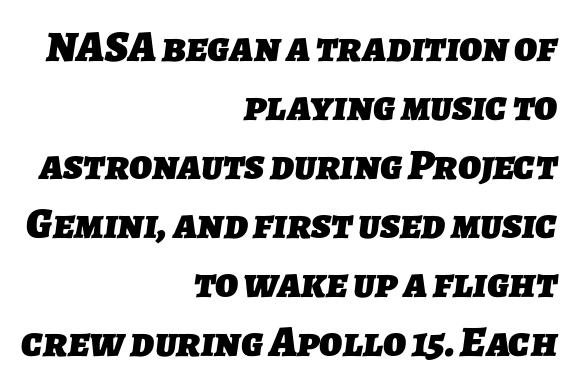
Right-aligned paragraph, ragged on the left. The face used here has the dense, thick strokes of a bold. Nothing unusual about the tracking: characters are spaced as the font intends. What kind of face is this? One without serifs — a sans. This sample has the flowing, uneven cadence of proportional lettering. Notice how descenders clear the ascenders below comfortably — that's standard leading.
